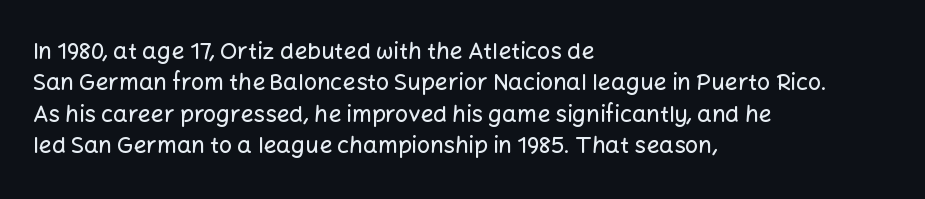
The image shows 23 px text type, upright; set left-aligned, normal line spacing (1.36x), normal letter spacing, not underlined.
